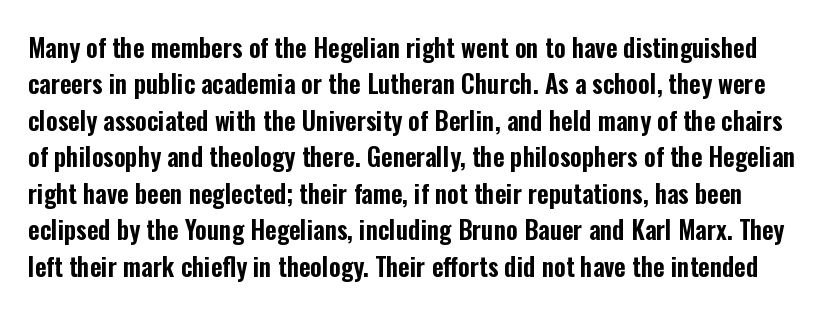
The rendering keeps characters at their native spacing. The typography opts for an upright posture over an oblique one. Honestly, there is no underline to notice here at all. Successive baselines arrive at the customary interval.
